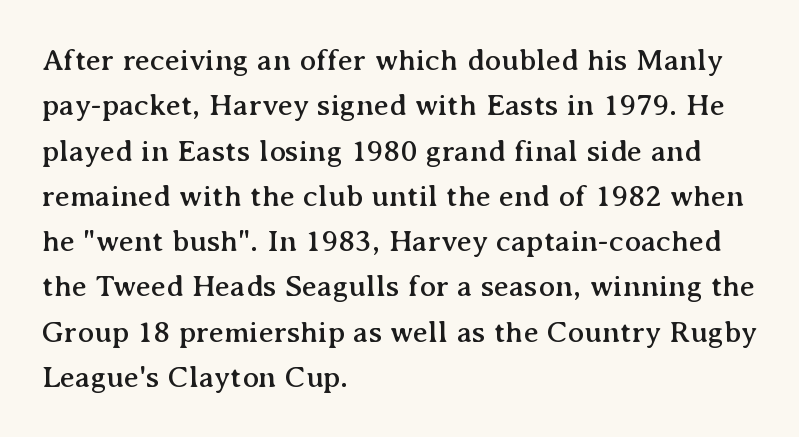
Letter spacing: default. Visually the block forms a straight wall on the left and a jagged coastline on the right. The rows are spaced the way most documents space them. Designer's note — italics off, roman on. Each row of text sits above clean, open space.
